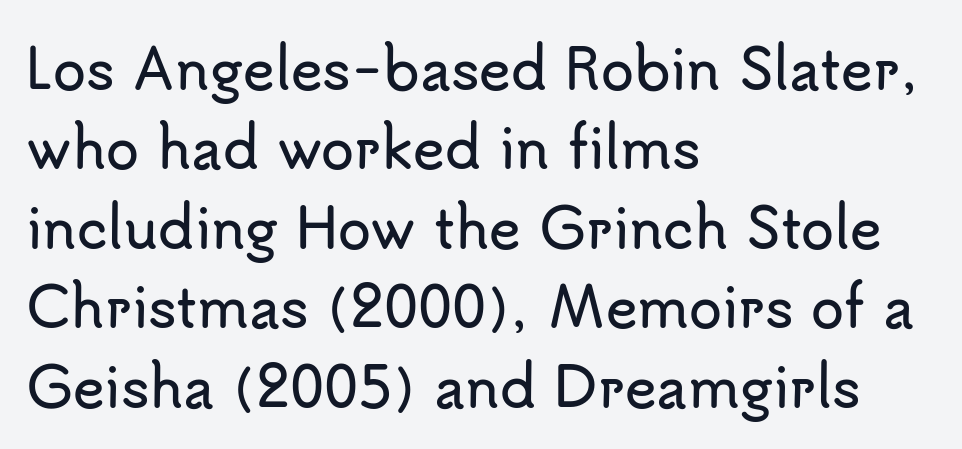
Compared with typical body copy, the letter spacing here is the same. Horizontally, the lines are justified to the leading edge only. In terms of leading, this rendering sits right in the middle. The characters display no serif detailing; their extremities are plain.
